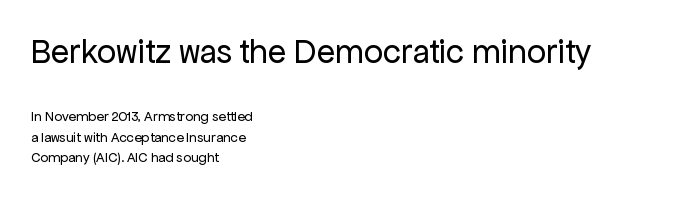
Q: Is the text bold? A: No.
Q: Is the text italic (slanted)? A: No, it is upright.
Q: Is the typeface a serif or a sans-serif typeface? A: Sans-serif.
Q: Is the text underlined? A: No.
Q: How is the paragraph aligned? A: Left-aligned.
Q: Is the spacing between letters normal or unusually wide? A: Normal.
Q: Is the spacing between lines tight, normal or loose? A: Normal.
Q: Which block of text is set in a larger size, the first (top) or the second (bottom)? A: The first (top) one.
Q: Width (condensed, normal, or wide)? A: Normal.
Q: Stroke contrast? A: Low.
Q: x-height? A: Medium.
Q: Monospaced? A: No.
